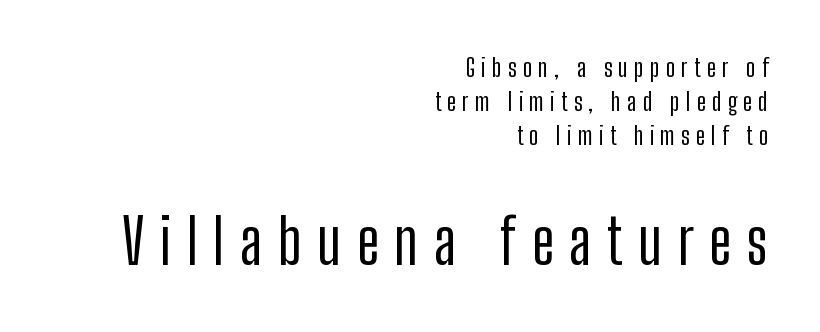
Q: Is the text italic (slanted)? A: No, it is upright.
Q: Is the typeface a serif or a sans-serif typeface? A: Sans-serif.
Q: Is the text underlined? A: No.
Q: How is the paragraph aligned? A: Right-aligned.
Q: Is the spacing between letters normal or unusually wide? A: Unusually wide.
Q: Is the spacing between lines tight, normal or loose? A: Normal.
Q: Which block of text is set in a larger size, the first (top) or the second (bottom)? A: The second (bottom) one.
Q: Width (condensed, normal, or wide)? A: Condensed.
Q: Stroke contrast? A: Low.
Q: x-height? A: Medium.
Q: Monospaced? A: No.
